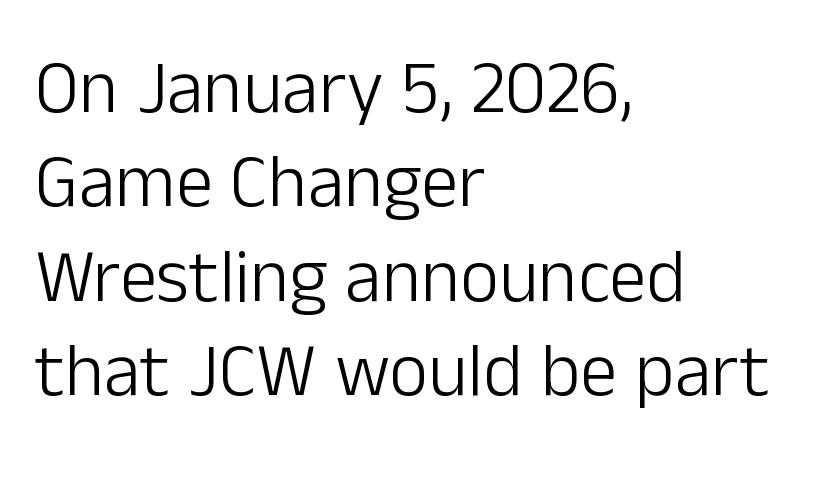
Q: Is the text bold? A: No.
Q: Is the text italic (slanted)? A: No, it is upright.
Q: Is the typeface a serif or a sans-serif typeface? A: Sans-serif.
Q: Is the text underlined? A: No.
Q: How is the paragraph aligned? A: Left-aligned.
Q: Is the spacing between letters normal or unusually wide? A: Normal.
Q: Is the spacing between lines tight, normal or loose? A: Normal.
Q: Width (condensed, normal, or wide)? A: Normal.
Q: Stroke contrast? A: Low.
Q: x-height? A: Medium.
Q: Monospaced? A: No.
